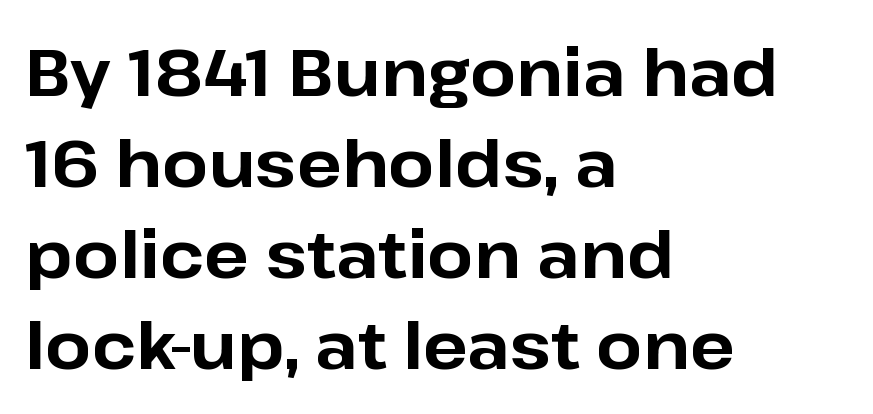
The image shows 66 px bold sans-serif type, upright; set left-aligned, normal line spacing (1.38x), normal letter spacing, not underlined; low stroke contrast and a medium x-height.
